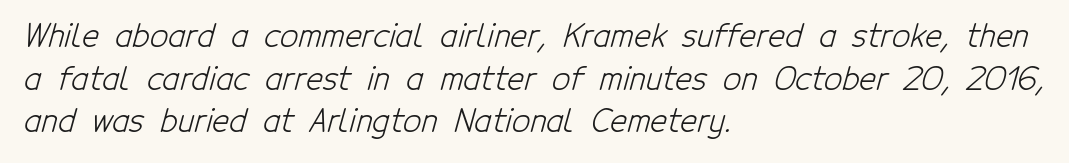
The image shows 32 px light, condensed sans-serif type; set left-aligned, normal line spacing (1.33x), normal letter spacing, not underlined; low stroke contrast and a medium x-height.
